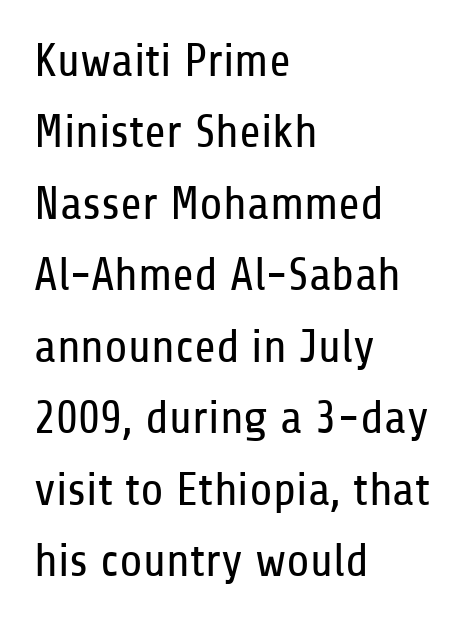
{"serif": "no", "italic": "no", "bold": "no", "weight": "regular", "width": "condensed", "stroke_contrast": "low", "x_height": "medium", "monospaced": "no", "underline": "no", "align": "left", "line_spacing": "normal", "line_spacing_ratio": 1.52, "letter_spacing": "normal", "letter_spacing_em": 0.0, "glyph_px": 47}
